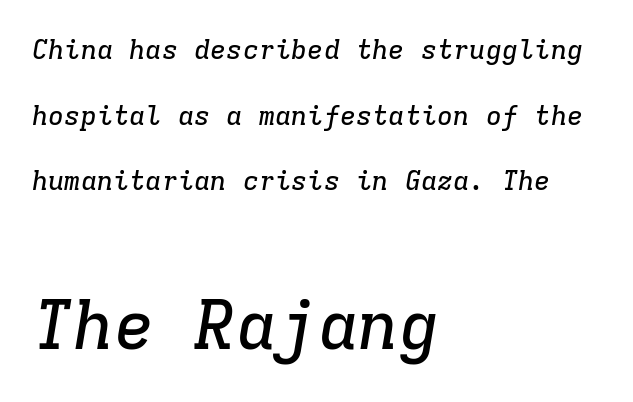
Observe the ordinary spacing: letters are neighbours, not strangers. Size hierarchy here favors the trailing block over the leading one. What's the leading like? Stretched, with rows far apart. This rendering employs a face with finishing strokes, i.e., a serif. The rendering uses typewriter-style spacing with identical character cells. The words here are not underlined.
